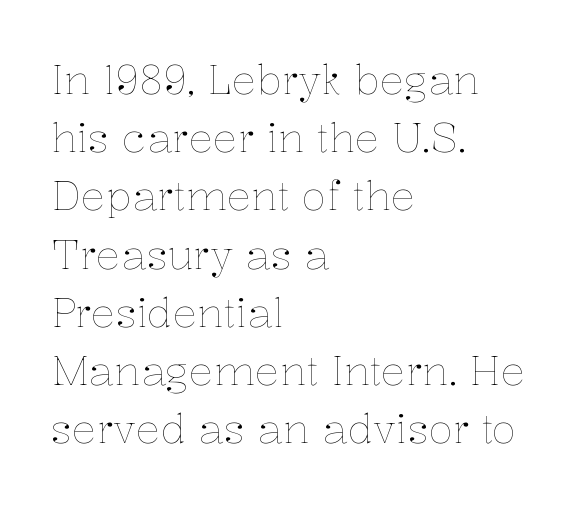
Q: Is the text bold? A: No.
Q: Is the text italic (slanted)? A: No, it is upright.
Q: Is the text underlined? A: No.
Q: How is the paragraph aligned? A: Left-aligned.
Q: Is the spacing between letters normal or unusually wide? A: Normal.
Q: Is the spacing between lines tight, normal or loose? A: Normal.
Q: Width (condensed, normal, or wide)? A: Normal.
Q: Stroke contrast? A: Low.
Q: x-height? A: Medium.
Q: Monospaced? A: No.
